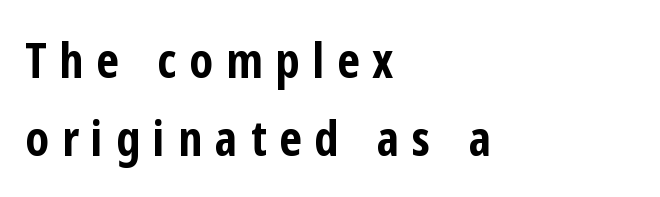
The image shows 49 px bold, condensed sans-serif type, upright; set left-aligned, normal line spacing (1.6x), unusually wide letter spacing (+0.26 em), not underlined; low stroke contrast and a medium x-height.
